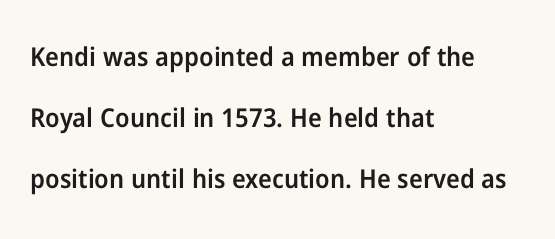
{"italic": "no", "bold": "semi", "underline": "no", "align": "left", "line_spacing": "loose", "line_spacing_ratio": 2.35, "letter_spacing": "normal", "letter_spacing_em": 0.0, "glyph_px": 26}
